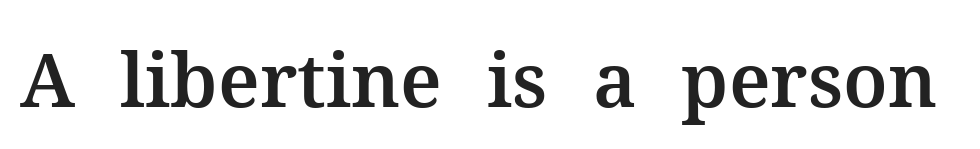
The glyphs are unaccompanied by any horizontal stroke below them. Note the varied advance widths — an 'i' is clearly narrower than an 'm'. How are the letters spaced? Ordinarily, with no added tracking. Unlike italic type, these characters show no tilt at all.
